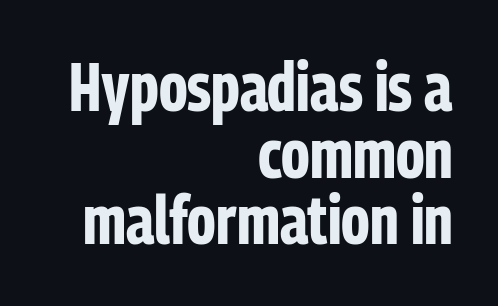
{"serif": "no", "italic": "no", "bold": "yes", "weight": "bold", "width": "condensed", "stroke_contrast": "low", "x_height": "medium", "monospaced": "no", "underline": "no", "align": "right", "line_spacing": "tight", "line_spacing_ratio": 0.98, "letter_spacing": "normal", "letter_spacing_em": 0.0, "glyph_px": 68}
